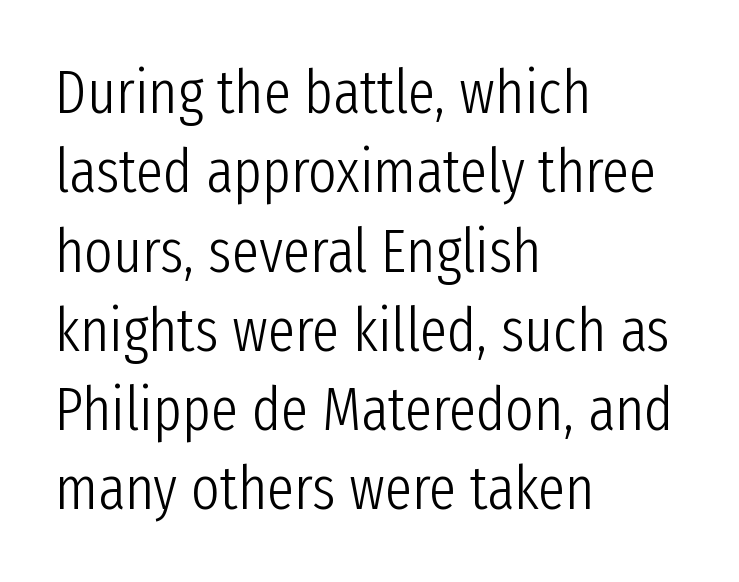
Q: Is the text bold? A: No.
Q: Is the text italic (slanted)? A: No, it is upright.
Q: Is the typeface a serif or a sans-serif typeface? A: Sans-serif.
Q: Is the text underlined? A: No.
Q: How is the paragraph aligned? A: Left-aligned.
Q: Is the spacing between letters normal or unusually wide? A: Normal.
Q: Is the spacing between lines tight, normal or loose? A: Normal.
Q: Width (condensed, normal, or wide)? A: Condensed.
Q: Stroke contrast? A: Low.
Q: x-height? A: Medium.
Q: Monospaced? A: No.
